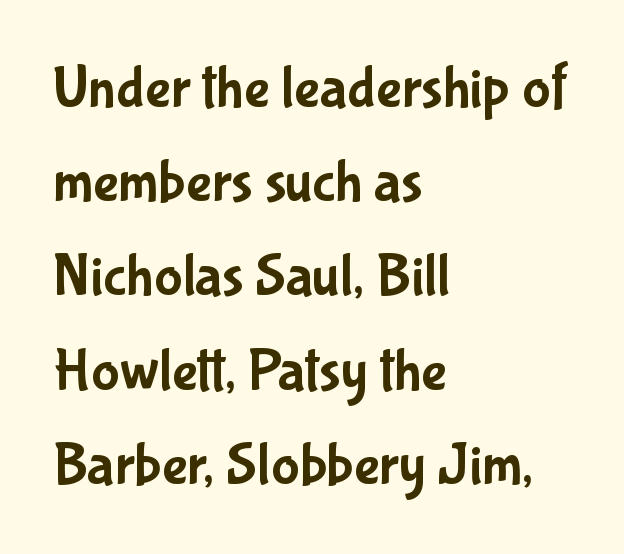
Type style note: lacks serifs. Caption: multi-line text, flush left, ragged right. These lines are rendered in a variable-pitch font. The letterforms sit shoulder to shoulder at normal distance.
